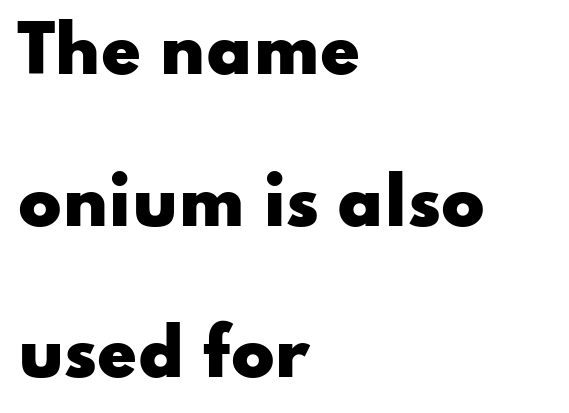
Q: Is the text bold? A: Yes.
Q: Is the text italic (slanted)? A: No, it is upright.
Q: Is the typeface a serif or a sans-serif typeface? A: Sans-serif.
Q: Is the text underlined? A: No.
Q: How is the paragraph aligned? A: Left-aligned.
Q: Is the spacing between letters normal or unusually wide? A: Normal.
Q: Is the spacing between lines tight, normal or loose? A: Loose.
Q: Width (condensed, normal, or wide)? A: Wide.
Q: Stroke contrast? A: Low.
Q: x-height? A: Small.
Q: Monospaced? A: No.
